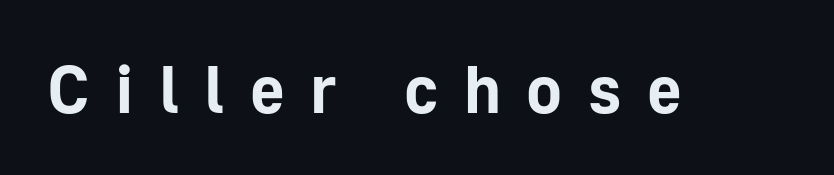
The image shows 67 px bold sans-serif type, upright; set unusually wide letter spacing (+0.38 em), not underlined; low stroke contrast and a medium x-height.
